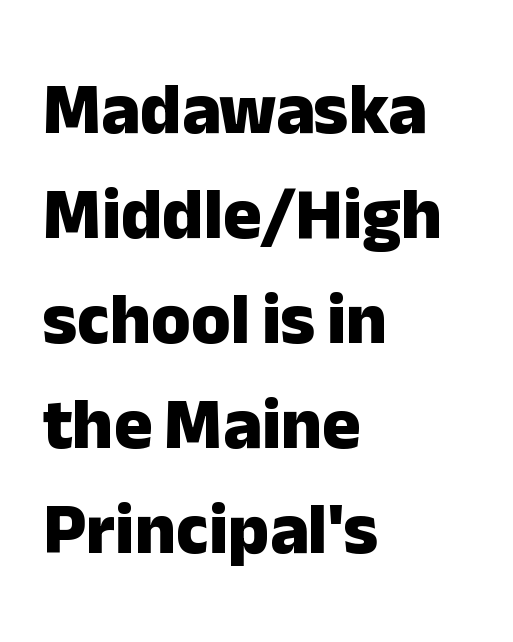
Q: Is the text bold? A: Yes.
Q: Is the text italic (slanted)? A: No, it is upright.
Q: Is the typeface a serif or a sans-serif typeface? A: Sans-serif.
Q: Is the text underlined? A: No.
Q: How is the paragraph aligned? A: Left-aligned.
Q: Is the spacing between letters normal or unusually wide? A: Normal.
Q: Is the spacing between lines tight, normal or loose? A: Normal.
Q: Width (condensed, normal, or wide)? A: Normal.
Q: Stroke contrast? A: Low.
Q: x-height? A: Medium.
Q: Monospaced? A: No.
